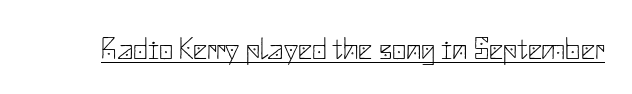
Q: Is the text bold? A: No.
Q: Is the text italic (slanted)? A: No, it is upright.
Q: Is the typeface a serif or a sans-serif typeface? A: Sans-serif.
Q: Is the text underlined? A: Yes.
Q: Is the spacing between letters normal or unusually wide? A: Normal.
Q: Width (condensed, normal, or wide)? A: Normal.
Q: Stroke contrast? A: Low.
Q: x-height? A: Small.
